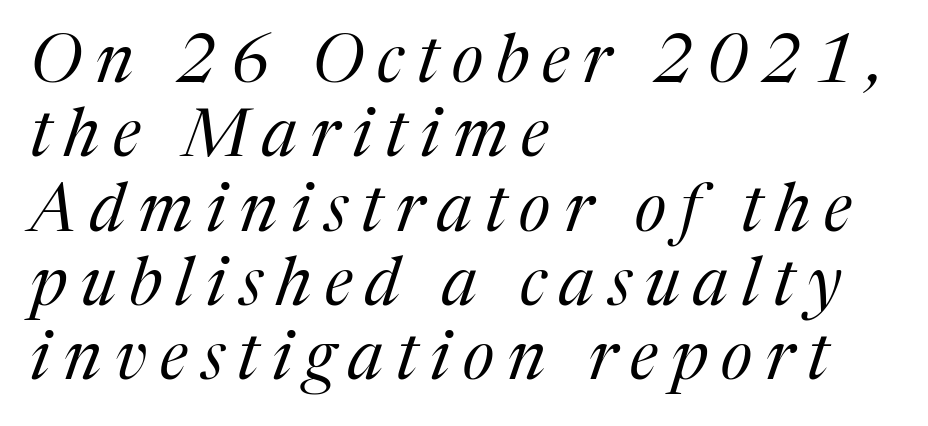
Q: Is the text bold? A: No.
Q: Is the text italic (slanted)? A: Yes, it leans right by about 17 degrees.
Q: Is the typeface a serif or a sans-serif typeface? A: Serif.
Q: Is the text underlined? A: No.
Q: How is the paragraph aligned? A: Left-aligned.
Q: Is the spacing between letters normal or unusually wide? A: Unusually wide.
Q: Is the spacing between lines tight, normal or loose? A: Tight.
Q: Width (condensed, normal, or wide)? A: Normal.
Q: Stroke contrast? A: Medium.
Q: x-height? A: Medium.
Q: Monospaced? A: No.
